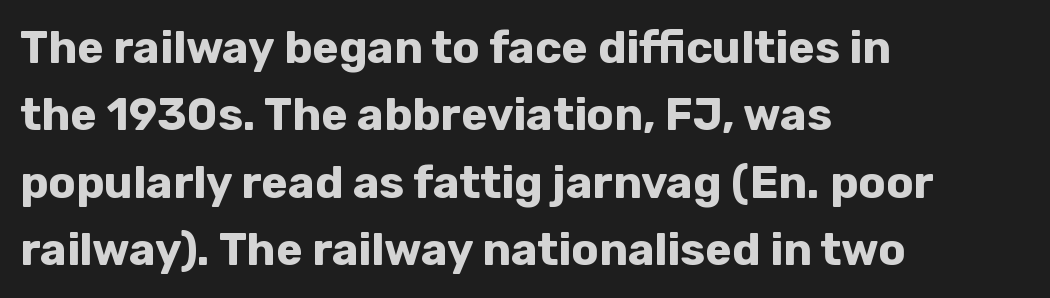
Q: Is the text bold? A: Yes.
Q: Is the text italic (slanted)? A: No, it is upright.
Q: Is the typeface a serif or a sans-serif typeface? A: Sans-serif.
Q: Is the text underlined? A: No.
Q: How is the paragraph aligned? A: Left-aligned.
Q: Is the spacing between letters normal or unusually wide? A: Normal.
Q: Is the spacing between lines tight, normal or loose? A: Normal.
Q: Width (condensed, normal, or wide)? A: Normal.
Q: Stroke contrast? A: Low.
Q: x-height? A: Medium.
Q: Monospaced? A: No.
